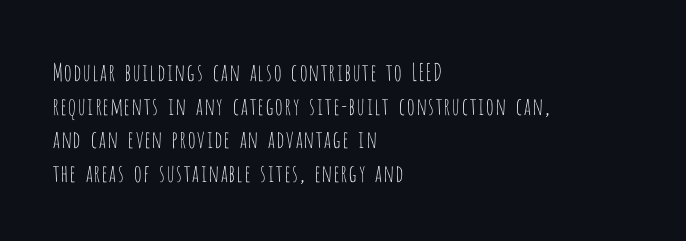
Q: Is the text bold? A: No.
Q: Is the text italic (slanted)? A: No, it is upright.
Q: Is the text underlined? A: No.
Q: How is the paragraph aligned? A: Left-aligned.
Q: Is the spacing between letters normal or unusually wide? A: Normal.
Q: Is the spacing between lines tight, normal or loose? A: Normal.
